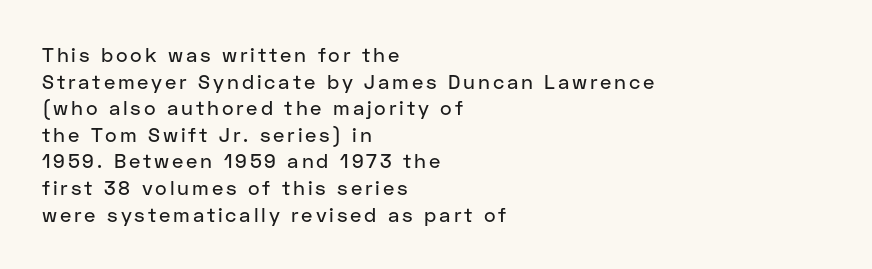
The image shows 20 px text type, upright; set left-aligned, normal line spacing (1.33x), not underlined.
